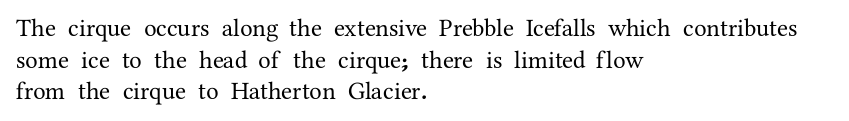
Q: Is the text italic (slanted)? A: No, it is upright.
Q: Is the text underlined? A: No.
Q: How is the paragraph aligned? A: Left-aligned.
Q: Is the spacing between letters normal or unusually wide? A: Normal.
Q: Is the spacing between lines tight, normal or loose? A: Normal.
